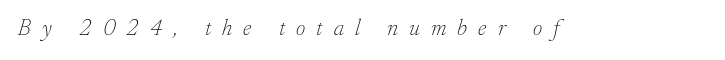
{"italic": "yes", "lean": "right", "slant_degrees": 17, "bold": "no", "underline": "no", "letter_spacing": "wide", "letter_spacing_em": 0.48, "glyph_px": 23}
